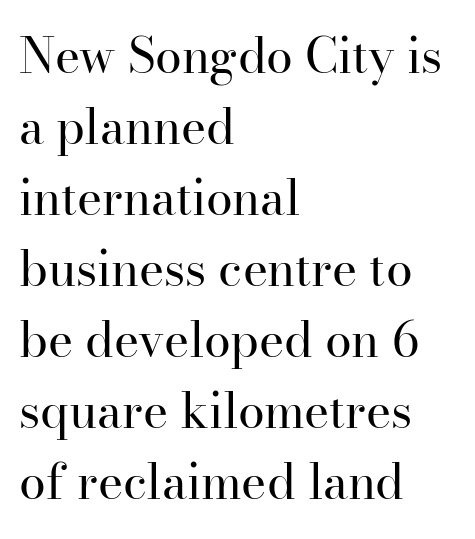
Ascenders rise straight up at ninety degrees. The face used here is seriffed, in the tradition of book romans. Here the designer chose a conventional face with non-uniform glyph widths. Descenders are the only things crossing below the line. Notice how descenders clear the ascenders below comfortably — that's standard leading. Each stroke keeps to a modest, everyday thickness or less.
